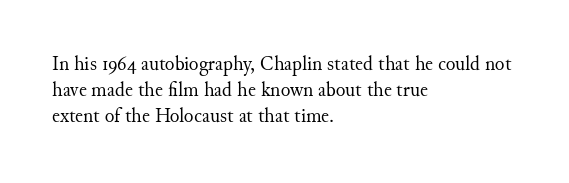
{"italic": "no", "bold": "no", "underline": "no", "align": "left", "line_spacing": "normal", "line_spacing_ratio": 1.3, "letter_spacing": "normal", "letter_spacing_em": 0.0, "glyph_px": 20}
